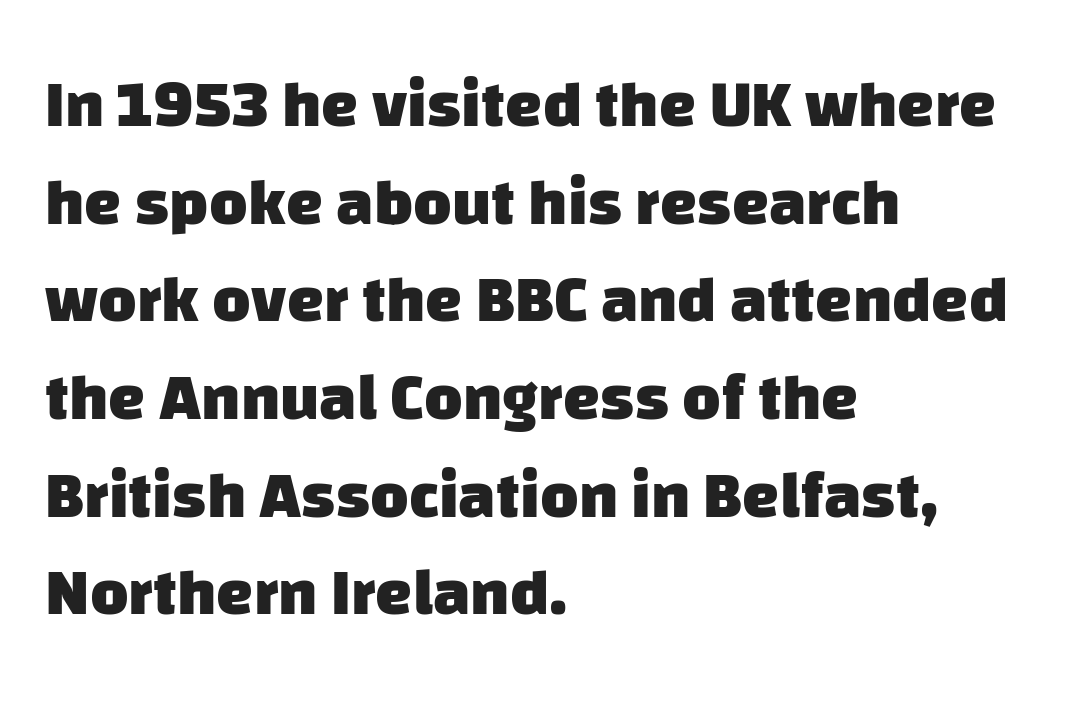
The image shows 66 px heavy sans-serif type; set left-aligned, normal line spacing (1.48x), normal letter spacing, not underlined; low stroke contrast and a large x-height.
